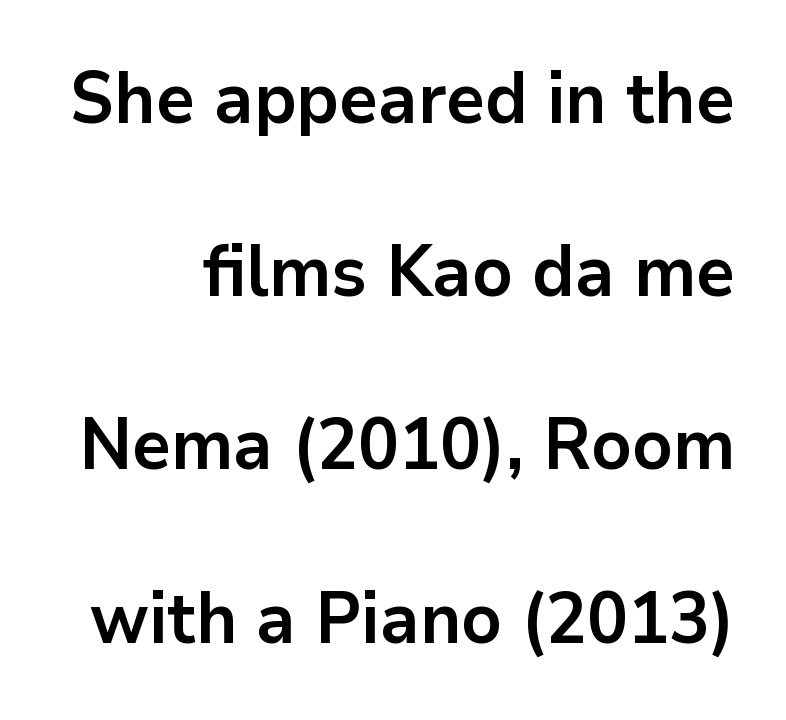
The image shows 71 px bold sans-serif type, upright; set loose line spacing (2.44x), normal letter spacing, not underlined; low stroke contrast and a medium x-height.
